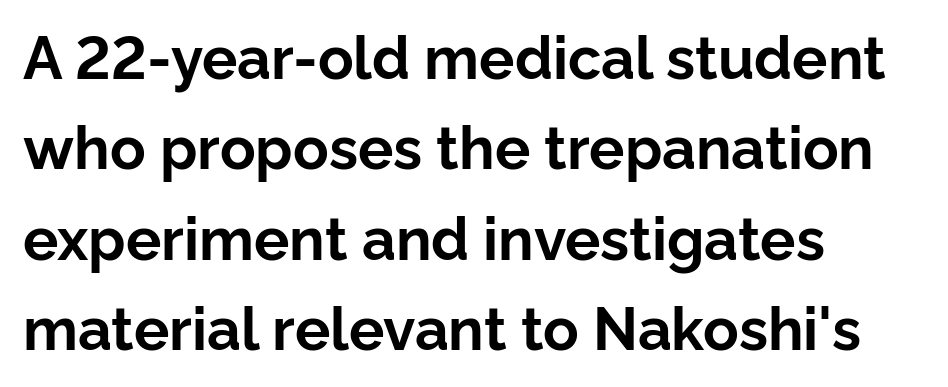
{"serif": "no", "italic": "no", "bold": "yes", "weight": "bold", "width": "normal", "stroke_contrast": "low", "x_height": "medium", "monospaced": "no", "underline": "no", "align": "left", "line_spacing": "normal", "line_spacing_ratio": 1.53, "letter_spacing": "normal", "letter_spacing_em": 0.0, "glyph_px": 59}
